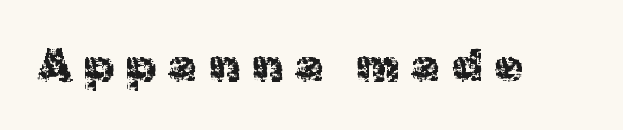
Does extra space separate the letters? Yes, quite a lot of it. Type without underlining. The rendering uses natural spacing where letterforms have individual widths. You can tell from the bare stems that sans-serif type was used. Does the lettering tilt? It doesn't — this is upright.
